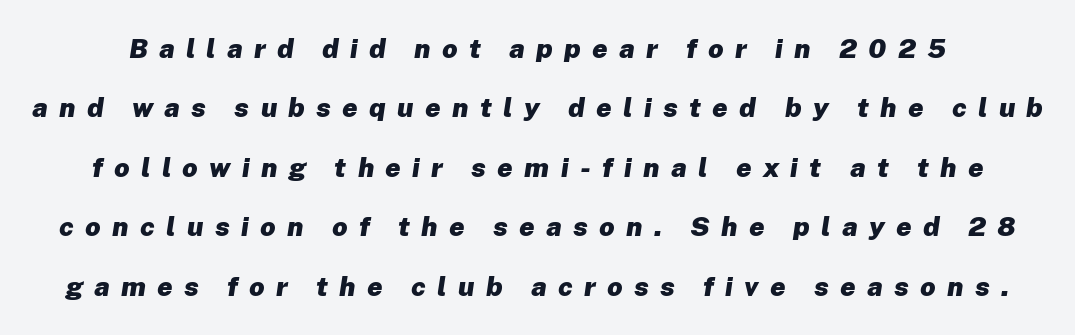
You could only call the tracking loose — the letters float apart. Set as a true bold cut, around the 700 mark. This sample uses an oblique cut, with every glyph tilted off the vertical. Line spacing here is loose. The words here are not underlined.
